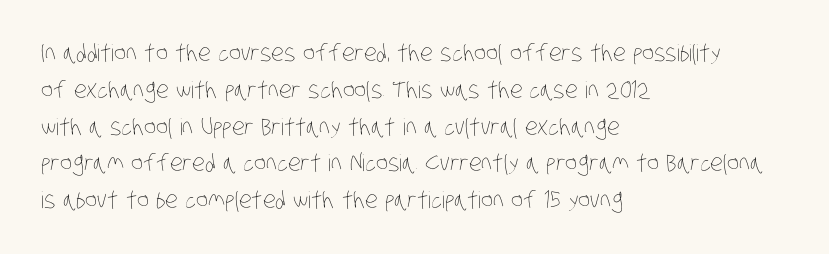
Default kerning and tracking; the words read as compact shapes. A typesetter would call this leading conventional body-copy spacing. Weight: in the light-to-regular range. Horizontally, the lines are justified to the leading edge only. The passage shown is not underscored anywhere.
